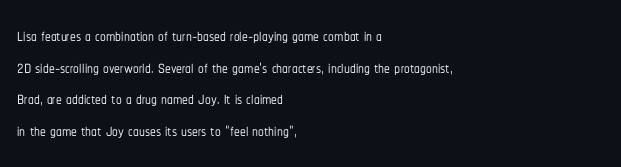
The letterforms sit shoulder to shoulder at normal distance. The paragraph has a hard left edge and a soft right edge. A clean baseline with only descenders dipping below it. No italicization has been applied; the sample stays upright.
